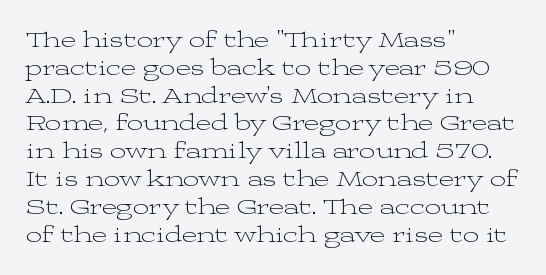
Q: Is the text bold? A: No.
Q: Is the text italic (slanted)? A: No, it is upright.
Q: Is the text underlined? A: No.
Q: How is the paragraph aligned? A: Left-aligned.
Q: Is the spacing between letters normal or unusually wide? A: Normal.
